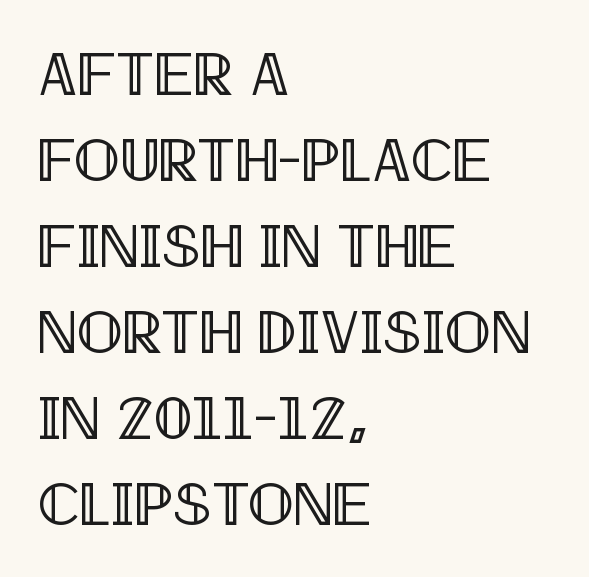
{"italic": "no", "width": "condensed", "x_height": "large", "monospaced": "no", "underline": "no", "align": "left", "line_spacing": "normal", "line_spacing_ratio": 1.41, "letter_spacing": "normal", "letter_spacing_em": 0.0, "glyph_px": 61}
